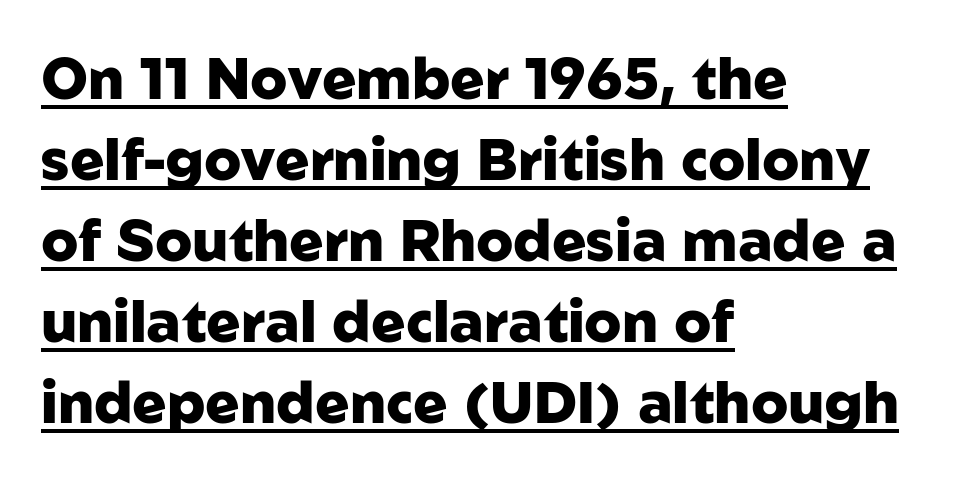
Q: Is the text bold? A: Yes.
Q: Is the text italic (slanted)? A: No, it is upright.
Q: Is the typeface a serif or a sans-serif typeface? A: Sans-serif.
Q: Is the text underlined? A: Yes.
Q: How is the paragraph aligned? A: Left-aligned.
Q: Is the spacing between letters normal or unusually wide? A: Normal.
Q: Is the spacing between lines tight, normal or loose? A: Normal.
Q: Width (condensed, normal, or wide)? A: Normal.
Q: Stroke contrast? A: Low.
Q: x-height? A: Medium.
Q: Monospaced? A: No.
